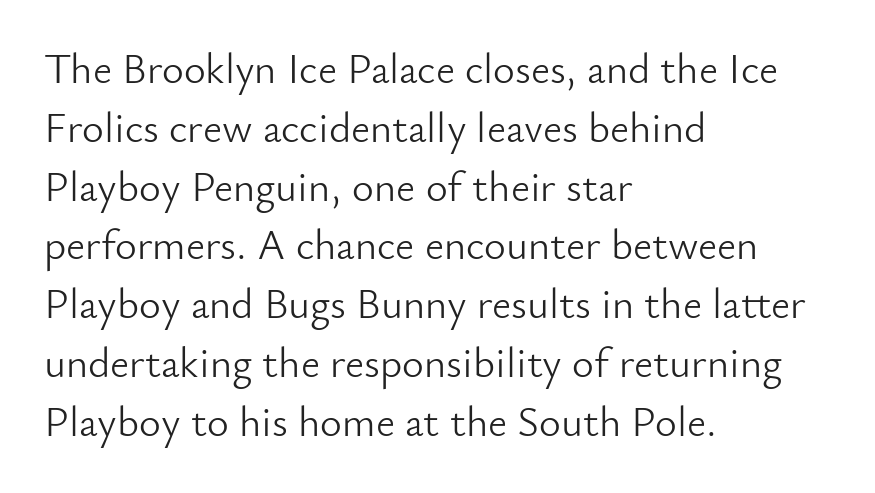
Unmarked baselines from the first word to the last. A student would call this left alignment; a typographer would say flush left, rag right. Observe the ordinary spacing: letters are neighbours, not strangers. Note: no serifs on the glyphs. These lines are rendered in a variable-pitch font. Reading down the column, the eye jumps a familiar distance to each next line.
